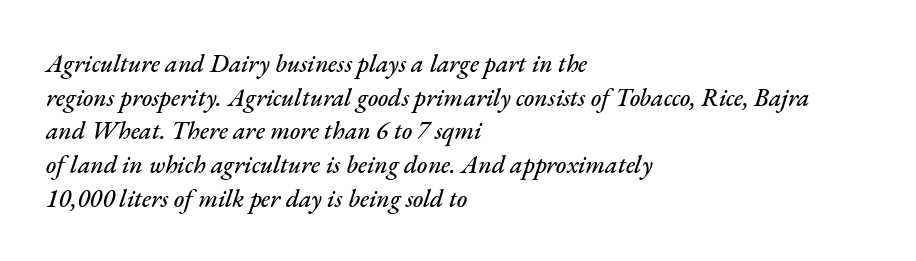
{"italic": "yes", "lean": "right", "slant_degrees": 17, "underline": "no", "align": "left", "line_spacing": "normal", "line_spacing_ratio": 1.35, "letter_spacing": "normal", "letter_spacing_em": 0.0, "glyph_px": 25}
